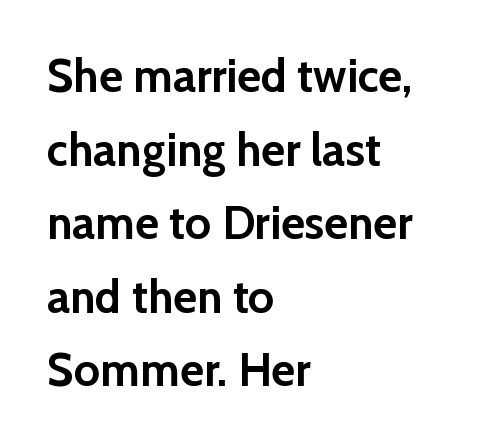
{"serif": "no", "italic": "no", "bold": "yes", "weight": "semibold", "width": "normal", "stroke_contrast": "low", "x_height": "medium", "monospaced": "no", "underline": "no", "align": "left", "line_spacing": "normal", "line_spacing_ratio": 1.6, "letter_spacing": "normal", "letter_spacing_em": 0.0, "glyph_px": 46}
